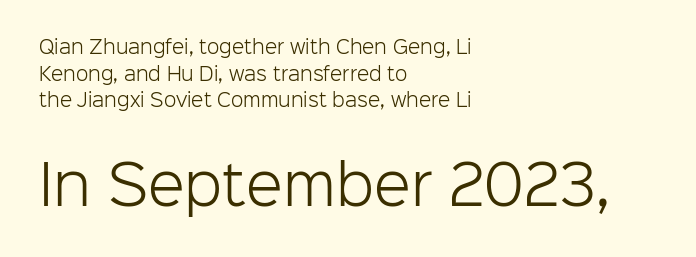
{"serif": "no", "italic": "no", "bold": "no", "weight": "light", "width": "normal", "stroke_contrast": "low", "x_height": "medium", "monospaced": "no", "underline": "no", "align": "left", "line_spacing": "normal", "line_spacing_ratio": 1.48, "letter_spacing": "normal", "letter_spacing_em": 0.0, "larger_block": "second", "size_ratio": 3.0, "glyph_px": 54}
